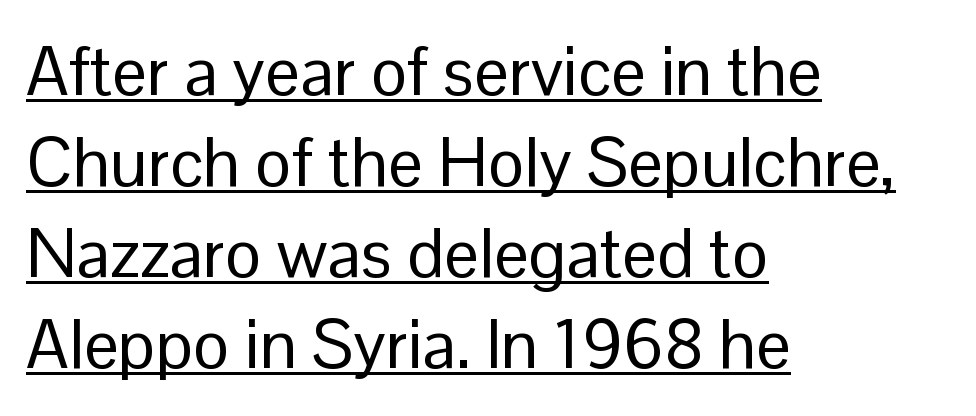
The image shows 69 px regular-weight sans-serif type, upright; set left-aligned, normal line spacing (1.32x), normal letter spacing, underlined; low stroke contrast and a medium x-height.
